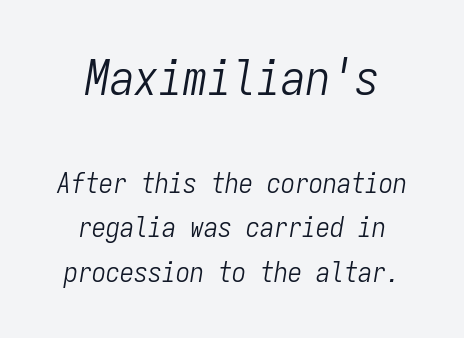
Q: Is the text bold? A: No.
Q: Is the text italic (slanted)? A: Yes, it leans right by about 9 degrees.
Q: Is the text underlined? A: No.
Q: How is the paragraph aligned? A: Centered.
Q: Is the spacing between letters normal or unusually wide? A: Normal.
Q: Is the spacing between lines tight, normal or loose? A: Normal.
Q: Which block of text is set in a larger size, the first (top) or the second (bottom)? A: The first (top) one.
Q: Width (condensed, normal, or wide)? A: Condensed.
Q: Stroke contrast? A: Low.
Q: x-height? A: Medium.
Q: Monospaced? A: Yes.
